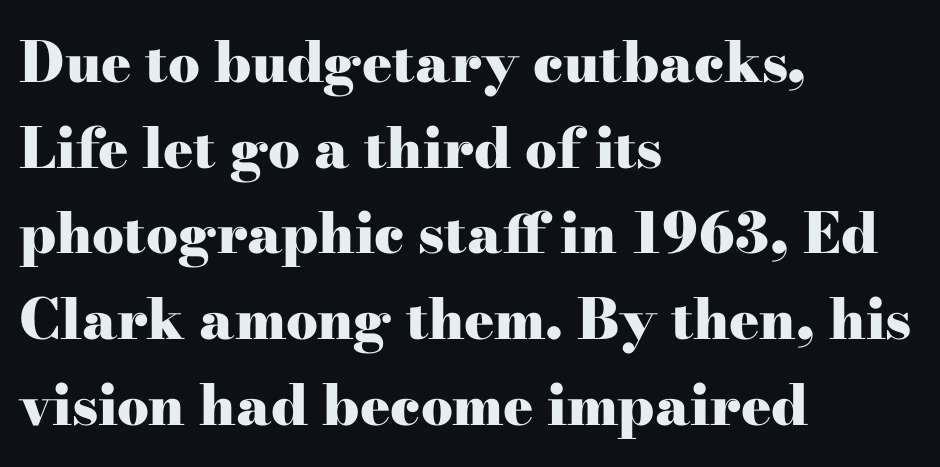
Q: Is the text bold? A: Yes.
Q: Is the text italic (slanted)? A: No, it is upright.
Q: Is the typeface a serif or a sans-serif typeface? A: Serif.
Q: Is the text underlined? A: No.
Q: How is the paragraph aligned? A: Left-aligned.
Q: Is the spacing between letters normal or unusually wide? A: Normal.
Q: Is the spacing between lines tight, normal or loose? A: Normal.
Q: Width (condensed, normal, or wide)? A: Wide.
Q: Stroke contrast? A: High.
Q: x-height? A: Small.
Q: Monospaced? A: No.
